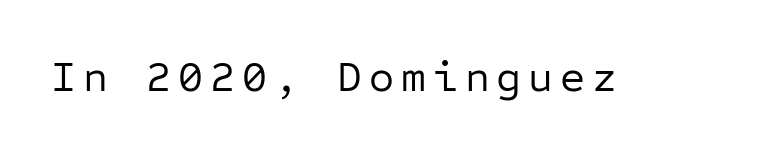
Is this a fixed-width face? Yes — each glyph sits in an identical cell. The specimen omits any rule beneath the text block's lines. Do the letters lean? They stand straight. This rendering employs a face without finishing strokes, i.e., a sans-serif. Counters stay open thanks to moderate or lighter strokes.
